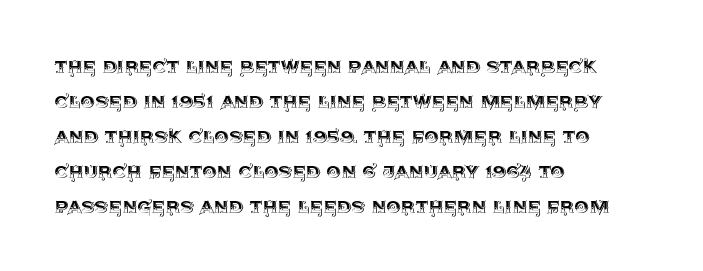
Q: Is the text italic (slanted)? A: No, it is upright.
Q: Is the text underlined? A: No.
Q: How is the paragraph aligned? A: Left-aligned.
Q: Is the spacing between letters normal or unusually wide? A: Normal.
Q: Is the spacing between lines tight, normal or loose? A: Normal.
